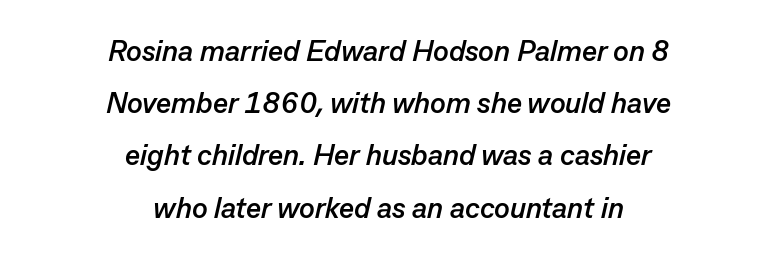
The image shows 29 px semibold type, italic (leaning right); set centered, line spacing 1.8x, normal letter spacing, not underlined; low stroke contrast and a medium x-height.
